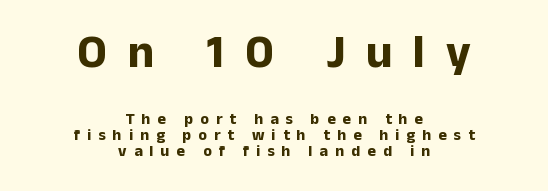
{"serif": "no", "italic": "no", "bold": "yes", "weight": "bold", "width": "normal", "stroke_contrast": "low", "x_height": "medium", "monospaced": "no", "underline": "no", "align": "center", "line_spacing": "tight", "line_spacing_ratio": 1.01, "letter_spacing": "wide", "letter_spacing_em": 0.44, "larger_block": "first", "size_ratio": 2.94, "glyph_px": 47}
